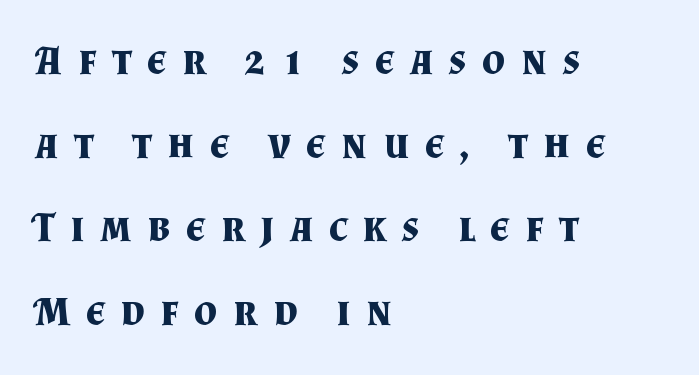
{"serif": "yes", "italic": "no", "bold": "yes", "weight": "bold", "width": "normal", "stroke_contrast": "medium", "x_height": "small", "monospaced": "no", "underline": "no", "align": "left", "line_spacing": "loose", "line_spacing_ratio": 2.04, "letter_spacing": "wide", "letter_spacing_em": 0.38, "glyph_px": 41}
